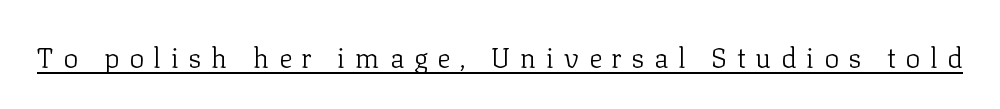
Q: Is the text bold? A: No.
Q: Is the text italic (slanted)? A: No, it is upright.
Q: Is the typeface a serif or a sans-serif typeface? A: Serif.
Q: Is the text underlined? A: Yes.
Q: Is the spacing between letters normal or unusually wide? A: Unusually wide.
Q: Width (condensed, normal, or wide)? A: Normal.
Q: Stroke contrast? A: Low.
Q: x-height? A: Medium.
Q: Monospaced? A: No.
